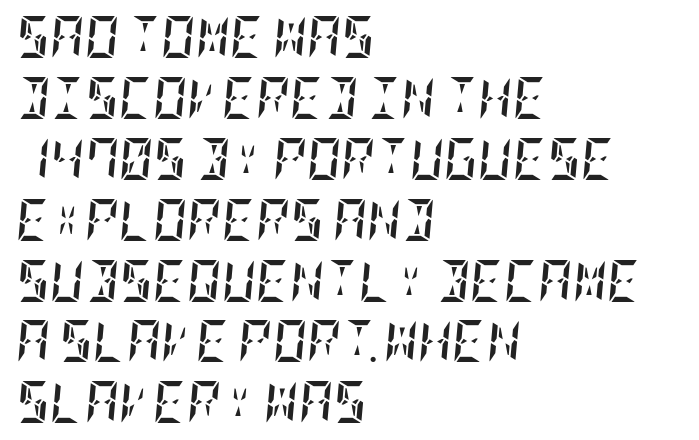
The image shows 42 px semibold, condensed type, italic (leaning right); set left-aligned, normal line spacing (1.45x), normal letter spacing, not underlined; low stroke contrast and a large x-height.
